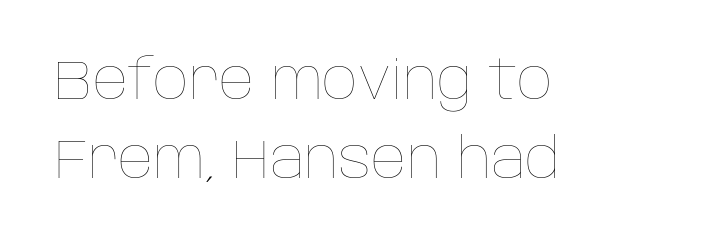
The image shows 55 px thin type, upright; set left-aligned, normal line spacing (1.44x), normal letter spacing, not underlined; low stroke contrast and a large x-height.
